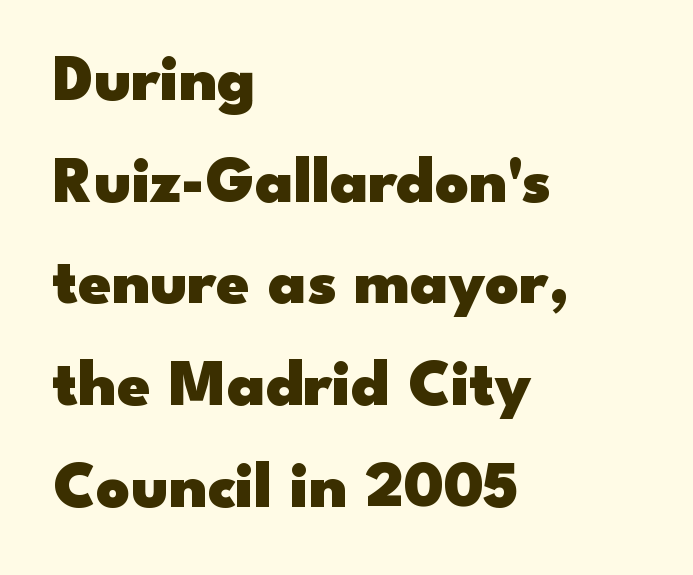
Q: Is the text bold? A: Yes.
Q: Is the text italic (slanted)? A: No, it is upright.
Q: Is the typeface a serif or a sans-serif typeface? A: Sans-serif.
Q: Is the text underlined? A: No.
Q: How is the paragraph aligned? A: Left-aligned.
Q: Is the spacing between letters normal or unusually wide? A: Normal.
Q: Is the spacing between lines tight, normal or loose? A: Normal.
Q: Width (condensed, normal, or wide)? A: Wide.
Q: Stroke contrast? A: Low.
Q: x-height? A: Small.
Q: Monospaced? A: No.
